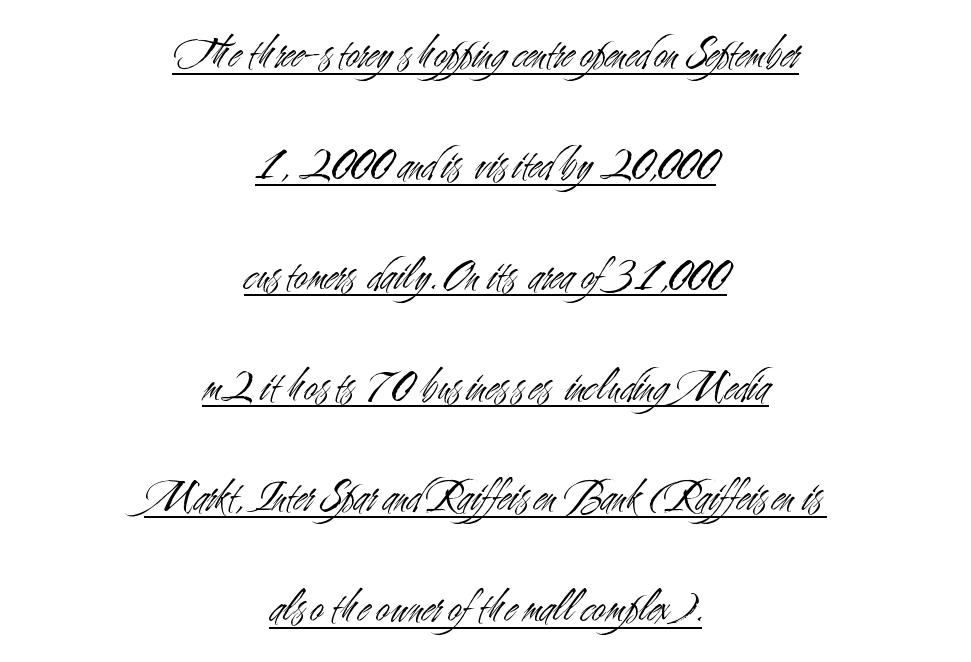
Q: Is the text bold? A: No.
Q: Is the text italic (slanted)? A: Yes.
Q: Is the typeface a serif or a sans-serif typeface? A: Sans-serif.
Q: Is the text underlined? A: Yes.
Q: How is the paragraph aligned? A: Centered.
Q: Is the spacing between letters normal or unusually wide? A: Normal.
Q: Is the spacing between lines tight, normal or loose? A: Loose.
Q: Width (condensed, normal, or wide)? A: Condensed.
Q: Stroke contrast? A: Medium.
Q: x-height? A: Small.
Q: Monospaced? A: No.
